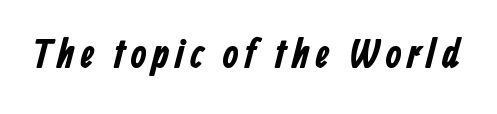
A typesetter would call this proportional, since set widths differ per character. Nothing sits at the stroke ends, so this counts as sans-serif. The words here are not underlined.
